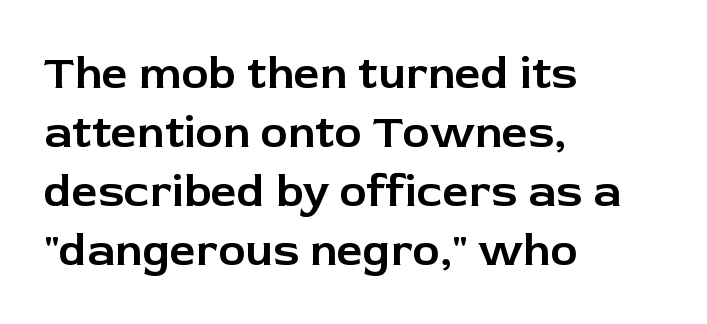
The image shows 46 px sans-serif type, upright; set left-aligned, normal line spacing (1.28x), normal letter spacing, not underlined; low stroke contrast and a medium x-height.
